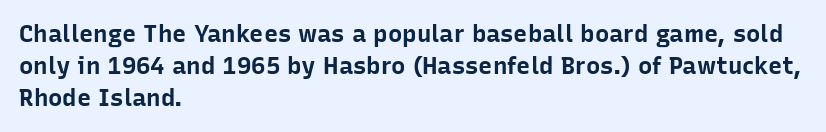
The image shows 24 px bold type, upright; set left-aligned, normal line spacing (1.34x), normal letter spacing, not underlined.
